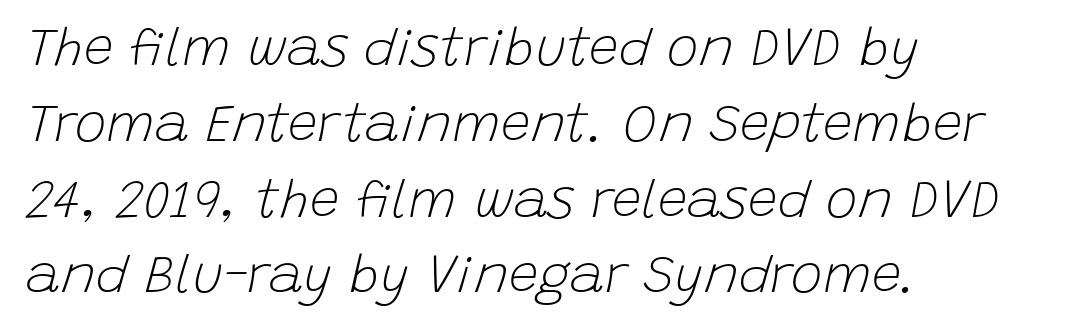
Q: Is the text bold? A: No.
Q: Is the text italic (slanted)? A: Yes, it leans right by about 15 degrees.
Q: Is the text underlined? A: No.
Q: How is the paragraph aligned? A: Left-aligned.
Q: Is the spacing between letters normal or unusually wide? A: Normal.
Q: Is the spacing between lines tight, normal or loose? A: Normal.
Q: Width (condensed, normal, or wide)? A: Normal.
Q: Stroke contrast? A: Low.
Q: x-height? A: Large.
Q: Monospaced? A: No.
